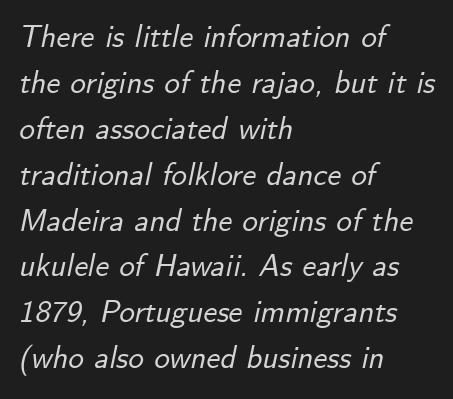
Q: Is the text italic (slanted)? A: Yes, it leans right by about 12 degrees.
Q: Is the text underlined? A: No.
Q: How is the paragraph aligned? A: Left-aligned.
Q: Is the spacing between letters normal or unusually wide? A: Normal.
Q: Is the spacing between lines tight, normal or loose? A: Normal.
Q: Width (condensed, normal, or wide)? A: Normal.
Q: Stroke contrast? A: Low.
Q: x-height? A: Small.
Q: Monospaced? A: No.
